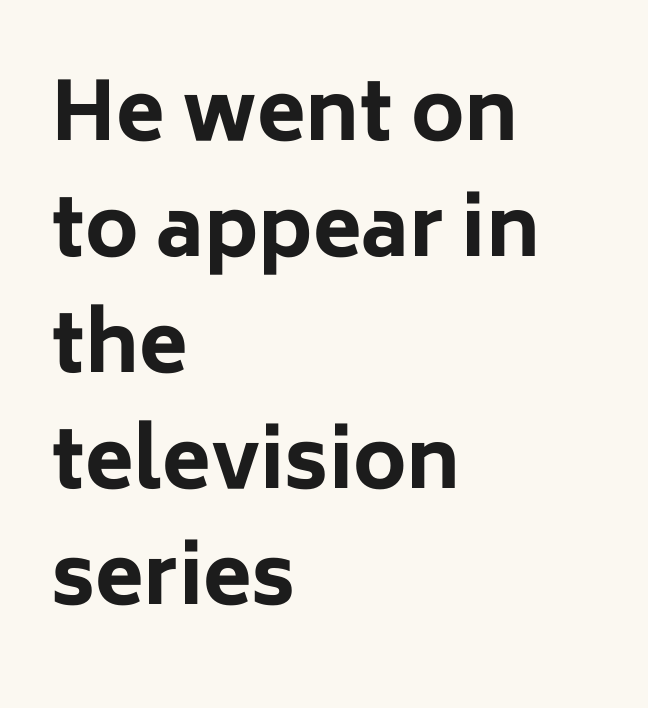
The lines in this sample share a left origin and differ only in where they stop. A typesetter would mark this as roman, not italic. The type is set solid horizontally, with unmodified tracking. Typesetter's note: full bold, strokes at maximum text heaviness. Honestly, there is no underline to notice here at all. The vertical gap from one line to the next is medium.
